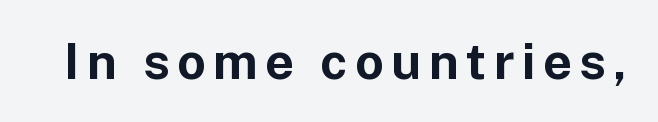
Q: Is the text bold? A: Yes.
Q: Is the text italic (slanted)? A: No, it is upright.
Q: Is the typeface a serif or a sans-serif typeface? A: Sans-serif.
Q: Is the text underlined? A: No.
Q: Width (condensed, normal, or wide)? A: Normal.
Q: Stroke contrast? A: Low.
Q: x-height? A: Medium.
Q: Monospaced? A: No.
